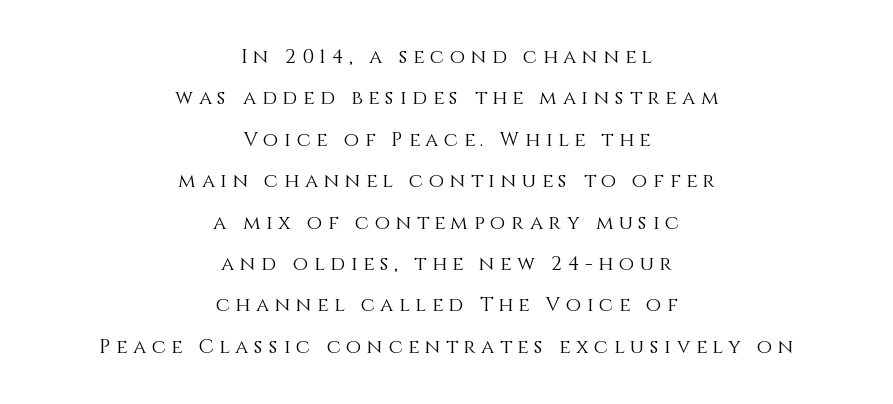
Posture: straight, roman, zero tilt. The string is rendered with underlining switched off. Caption: expanded tracking, letters set apart. A light-to-regular cut is what we see here.
